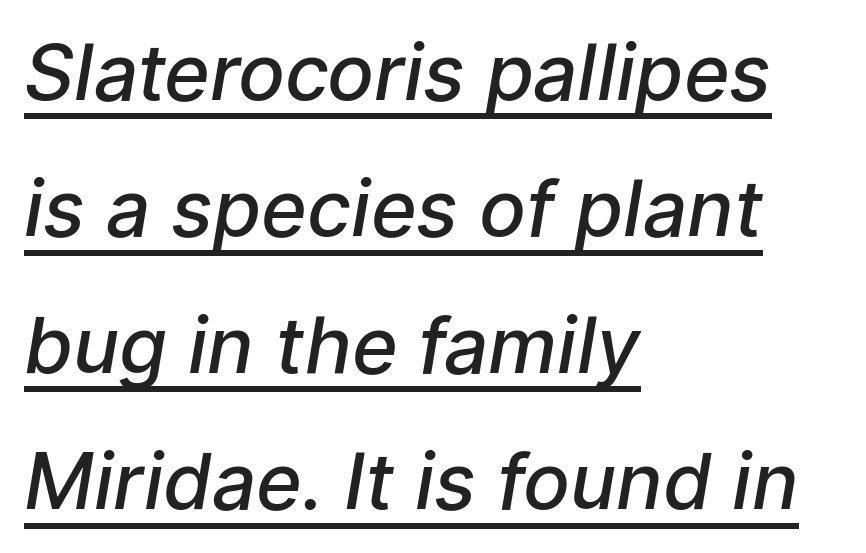
{"serif": "no", "bold": "semi", "weight": "semibold", "width": "normal", "stroke_contrast": "low", "x_height": "medium", "monospaced": "no", "underline": "yes", "align": "left", "line_spacing_ratio": 1.75, "letter_spacing": "normal", "letter_spacing_em": 0.0, "glyph_px": 78}
